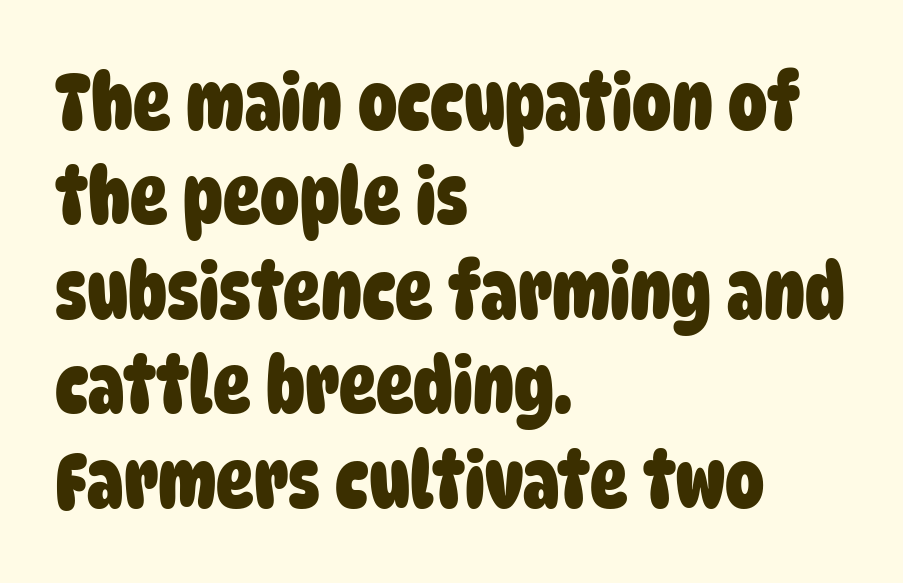
Each word holds together tightly as a unit, with standard inter-letter gaps. Does the weight exceed regular? Yes, all the way to bold. Do the characters align in a grid? No, the font is proportional. Check under the words: just untouched page.
